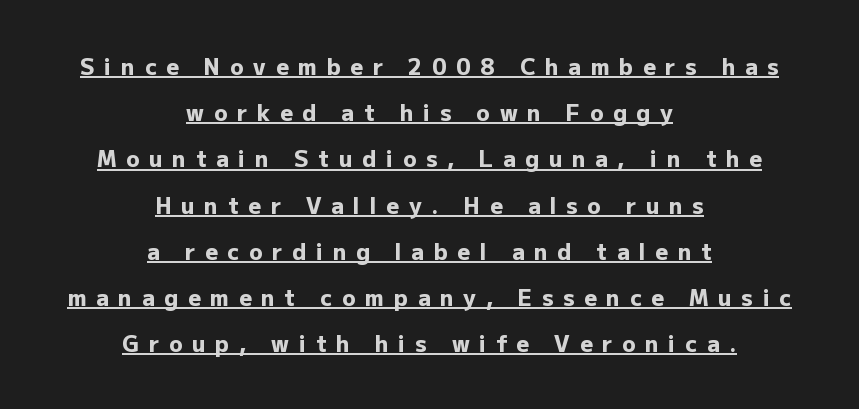
Q: Is the text bold? A: Yes.
Q: Is the text italic (slanted)? A: No, it is upright.
Q: Is the text underlined? A: Yes.
Q: How is the paragraph aligned? A: Centered.
Q: Is the spacing between letters normal or unusually wide? A: Unusually wide.
Q: Is the spacing between lines tight, normal or loose? A: Loose.
